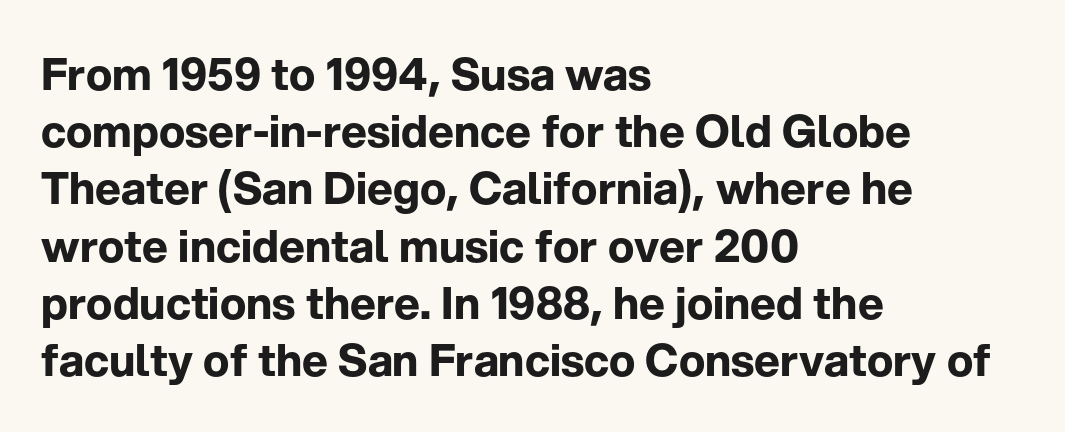
A typesetter would label this face a sans. If you drew a line through each stem, it would be perfectly vertical. Note the varied advance widths — an 'i' is clearly narrower than an 'm'. Type without underlining.
